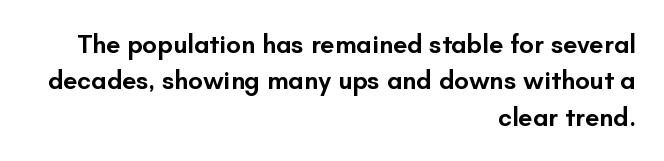
{"italic": "no", "bold": "semi", "underline": "no", "align": "right", "line_spacing": "normal", "line_spacing_ratio": 1.4, "letter_spacing": "normal", "letter_spacing_em": 0.0, "glyph_px": 26}
